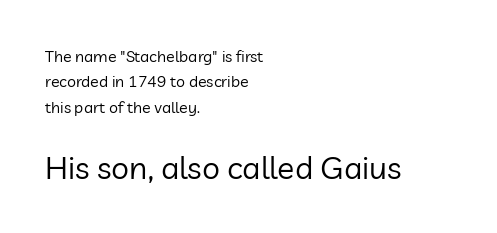
{"serif": "no", "italic": "no", "bold": "no", "weight": "regular", "width": "normal", "stroke_contrast": "low", "x_height": "medium", "monospaced": "no", "underline": "no", "align": "left", "line_spacing": "normal", "line_spacing_ratio": 1.58, "letter_spacing": "normal", "letter_spacing_em": 0.0, "larger_block": "second", "size_ratio": 2.0, "glyph_px": 32}
